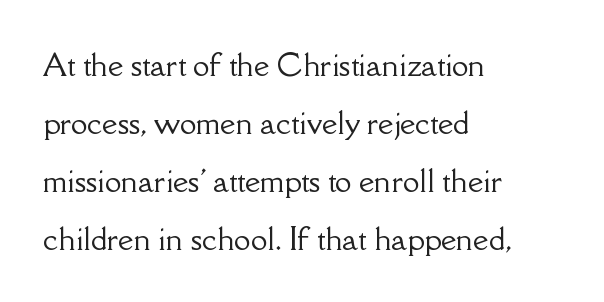
Q: Is the text italic (slanted)? A: No, it is upright.
Q: Is the typeface a serif or a sans-serif typeface? A: Serif.
Q: Is the text underlined? A: No.
Q: How is the paragraph aligned? A: Left-aligned.
Q: Is the spacing between letters normal or unusually wide? A: Normal.
Q: Is the spacing between lines tight, normal or loose? A: Loose.
Q: Width (condensed, normal, or wide)? A: Normal.
Q: Stroke contrast? A: Low.
Q: x-height? A: Small.
Q: Monospaced? A: No.
